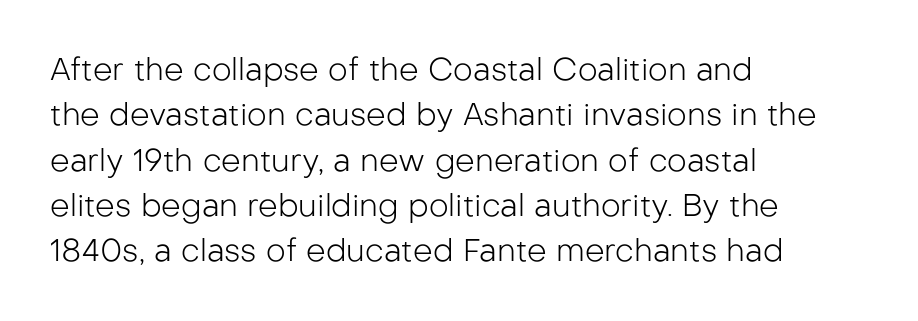
Vertical strokes here are truly vertical. Honestly, the row spacing looks completely unremarkable. What kind of face is this? One without serifs — a sans. The rendering uses natural spacing where letterforms have individual widths. A light-to-regular cut is what we see here.
